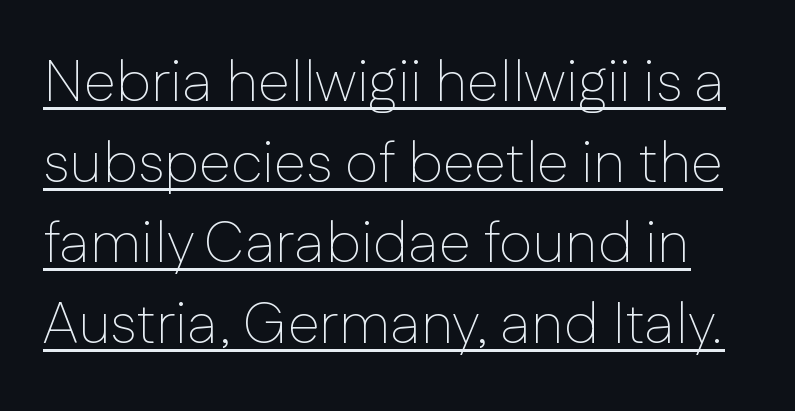
The rendered words wear a rule along their underside. The weight would be labelled regular, book, light, or lighter still. Compared with typical body copy, the letter spacing here is the same. The lettering stays uniformly vertical, giving the passage a roman look. This rendering employs a face without finishing strokes, i.e., a sans-serif.
